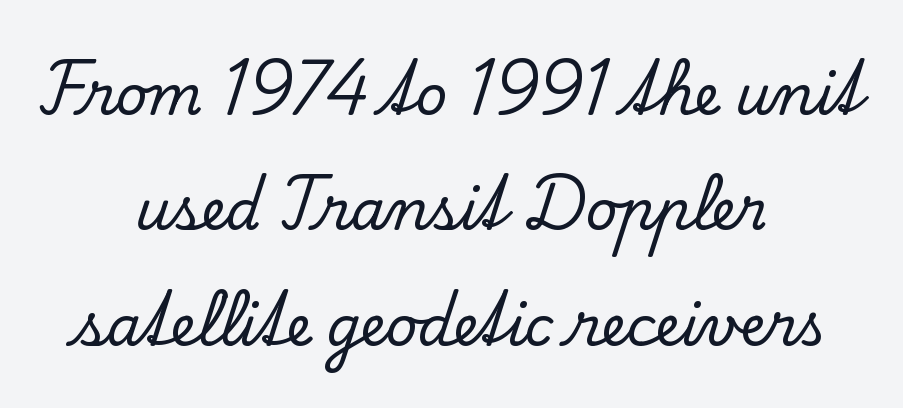
Q: Is the text italic (slanted)? A: Yes.
Q: Is the typeface a serif or a sans-serif typeface? A: Serif.
Q: Is the text underlined? A: No.
Q: How is the paragraph aligned? A: Centered.
Q: Is the spacing between letters normal or unusually wide? A: Normal.
Q: Is the spacing between lines tight, normal or loose? A: Loose.
Q: Width (condensed, normal, or wide)? A: Normal.
Q: Stroke contrast? A: Low.
Q: x-height? A: Small.
Q: Monospaced? A: No.
